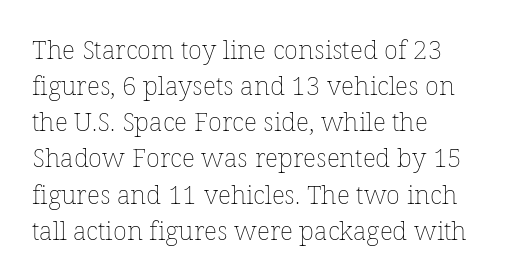
Q: Is the text bold? A: No.
Q: Is the text italic (slanted)? A: No, it is upright.
Q: Is the text underlined? A: No.
Q: How is the paragraph aligned? A: Left-aligned.
Q: Is the spacing between letters normal or unusually wide? A: Normal.
Q: Is the spacing between lines tight, normal or loose? A: Normal.
